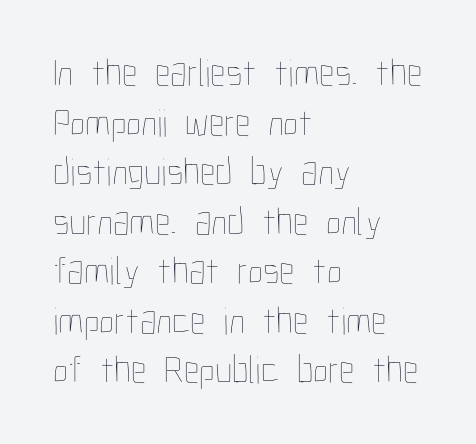
The face used here is rendered with its standard letterfit. Horizontal bands of white between lines are of average thickness. This reads as an unemphasized weight, regular at the heaviest. Does the copy run flush right? No — it runs flush left. The rendering uses natural spacing where letterforms have individual widths.
